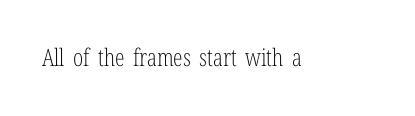
Q: Is the text bold? A: No.
Q: Is the text italic (slanted)? A: No, it is upright.
Q: Is the text underlined? A: No.
Q: Is the spacing between letters normal or unusually wide? A: Normal.
